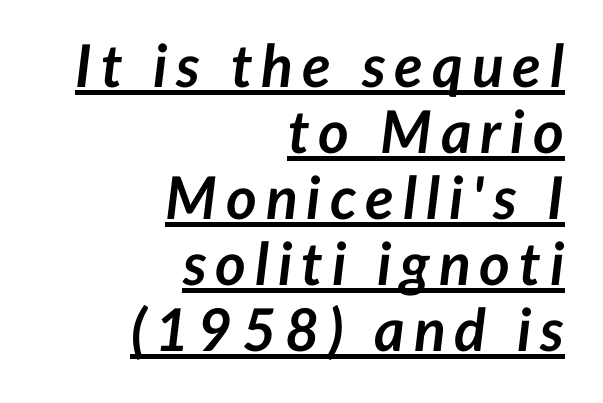
Q: Is the text bold? A: Yes.
Q: Is the text italic (slanted)? A: Yes, it leans right by about 7 degrees.
Q: Is the text underlined? A: Yes.
Q: How is the paragraph aligned? A: Right-aligned.
Q: Is the spacing between lines tight, normal or loose? A: Tight.
Q: Width (condensed, normal, or wide)? A: Normal.
Q: Stroke contrast? A: Low.
Q: x-height? A: Medium.
Q: Monospaced? A: No.
